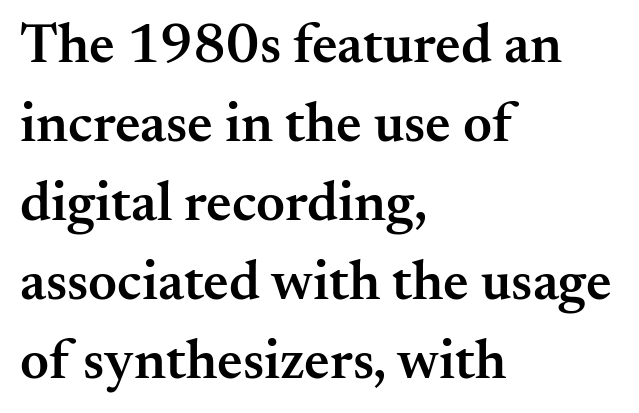
{"serif": "yes", "italic": "no", "bold": "semi", "weight": "semibold", "width": "normal", "stroke_contrast": "medium", "x_height": "small", "monospaced": "no", "underline": "no", "align": "left", "line_spacing": "normal", "line_spacing_ratio": 1.41, "letter_spacing": "normal", "letter_spacing_em": 0.0, "glyph_px": 56}
